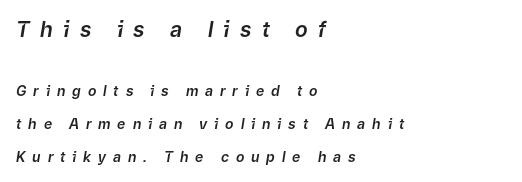
The image shows 21 px text type, italic (leaning right); set left-aligned, loose line spacing (2.35x), unusually wide letter spacing (+0.49 em), not underlined; the first (top) block is 1.5x larger.
